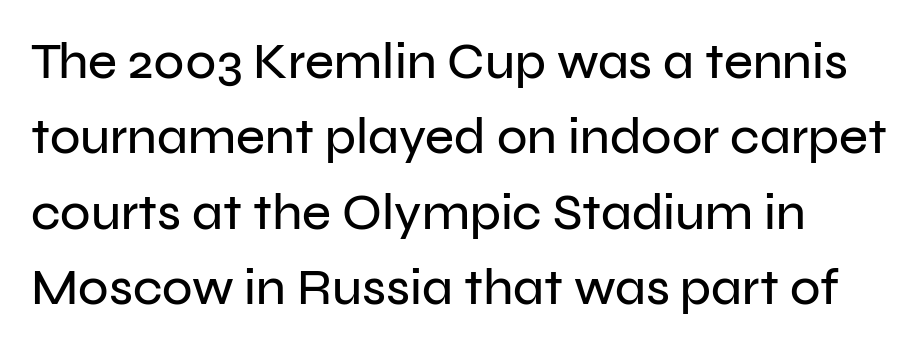
{"serif": "no", "italic": "no", "width": "normal", "stroke_contrast": "low", "x_height": "medium", "monospaced": "no", "underline": "no", "line_spacing": "normal", "line_spacing_ratio": 1.51, "letter_spacing": "normal", "letter_spacing_em": 0.0, "glyph_px": 50}
